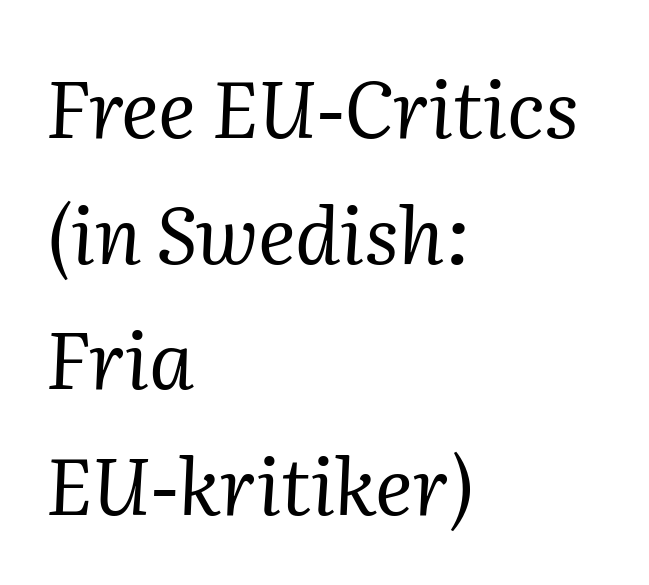
The letterforms sit at book weight or below. The lines are quadded left. Italic: yes, the glyphs are oblique. Clear beneath every line of the passage.
